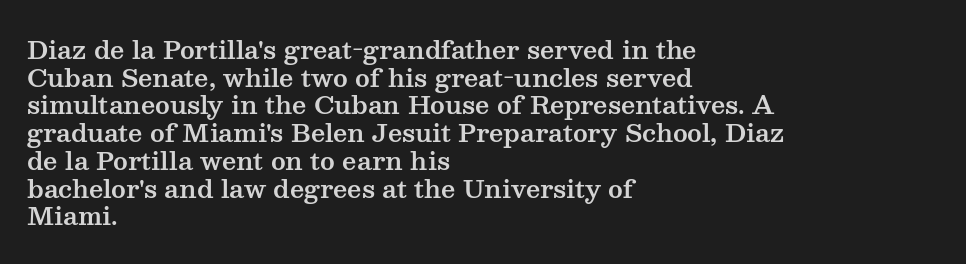
Q: Is the text italic (slanted)? A: No, it is upright.
Q: Is the text underlined? A: No.
Q: How is the paragraph aligned? A: Left-aligned.
Q: Is the spacing between letters normal or unusually wide? A: Normal.
Q: Is the spacing between lines tight, normal or loose? A: Tight.
